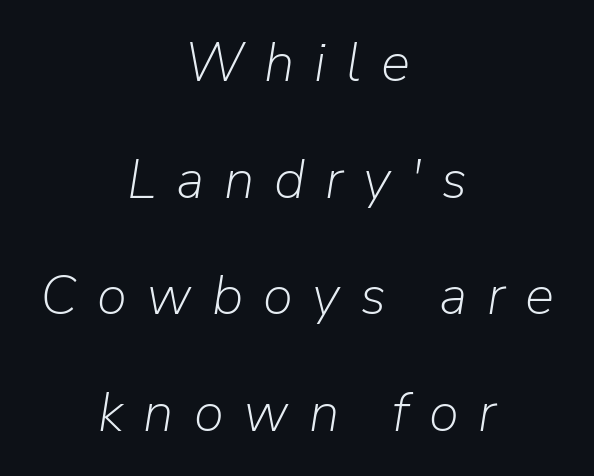
The image shows 55 px light type, italic (leaning right); set centered, loose line spacing (2.12x), unusually wide letter spacing (+0.36 em), not underlined; low stroke contrast and a medium x-height.
